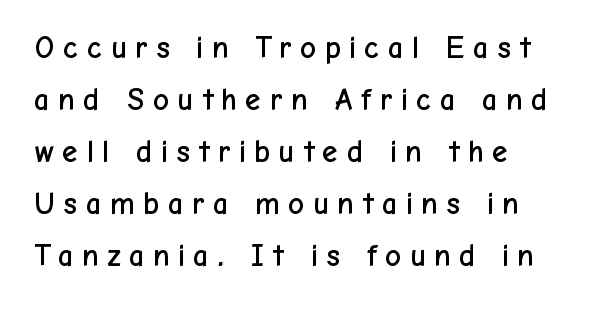
Q: Is the text italic (slanted)? A: No, it is upright.
Q: Is the typeface a serif or a sans-serif typeface? A: Sans-serif.
Q: Is the text underlined? A: No.
Q: How is the paragraph aligned? A: Left-aligned.
Q: Is the spacing between letters normal or unusually wide? A: Unusually wide.
Q: Is the spacing between lines tight, normal or loose? A: Normal.
Q: Width (condensed, normal, or wide)? A: Normal.
Q: Stroke contrast? A: Low.
Q: x-height? A: Medium.
Q: Monospaced? A: No.
